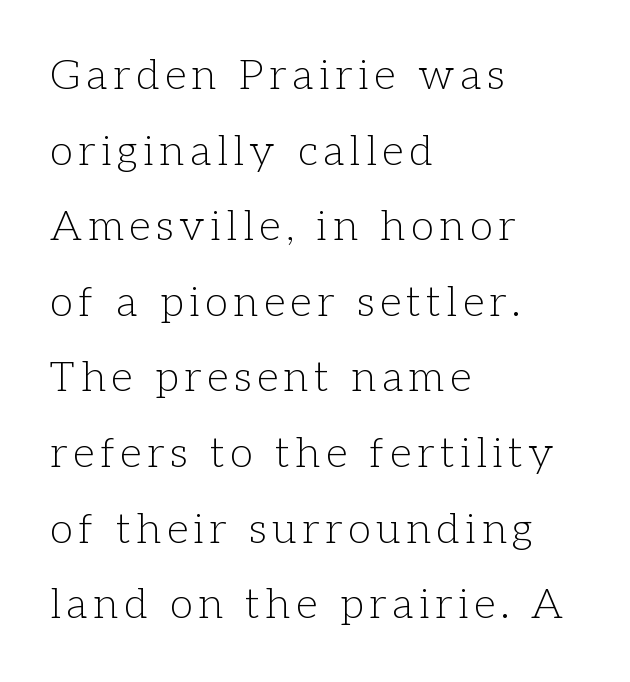
Nobody drew a line under any word here. Nope, not italic — everything's standing straight. The ragged edge is on the right, which tells us the setting is flush left. Stem width sits at or under what a default text font uses.
